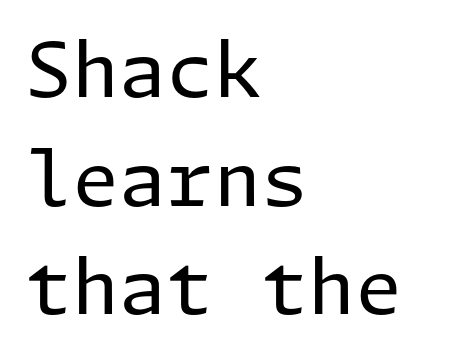
The image shows 76 px regular-weight sans-serif type, upright; set left-aligned, normal line spacing (1.43x), normal letter spacing, not underlined; low stroke contrast and a medium x-height.
